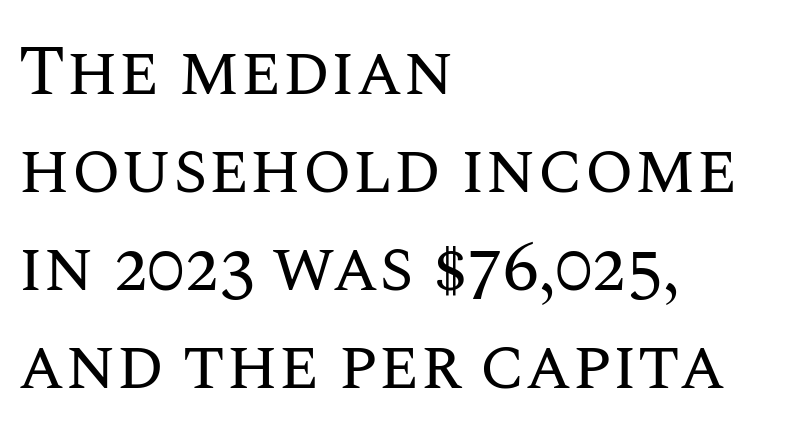
{"italic": "no", "bold": "no", "weight": "regular", "width": "normal", "stroke_contrast": "medium", "x_height": "large", "monospaced": "no", "underline": "no", "align": "left", "line_spacing": "normal", "line_spacing_ratio": 1.38, "letter_spacing": "normal", "letter_spacing_em": 0.0, "glyph_px": 71}
